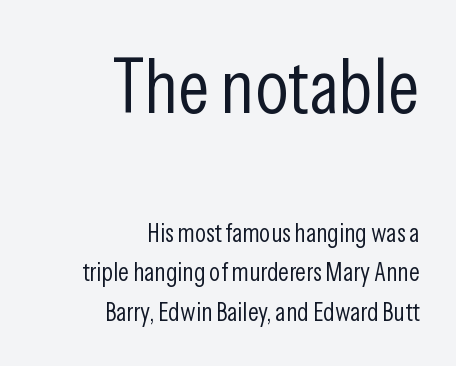
The image shows 77 px light, condensed sans-serif type, upright; set right-aligned, normal line spacing (1.52x), normal letter spacing, not underlined; the first (top) block is 2.96x larger; low stroke contrast and a medium x-height.
